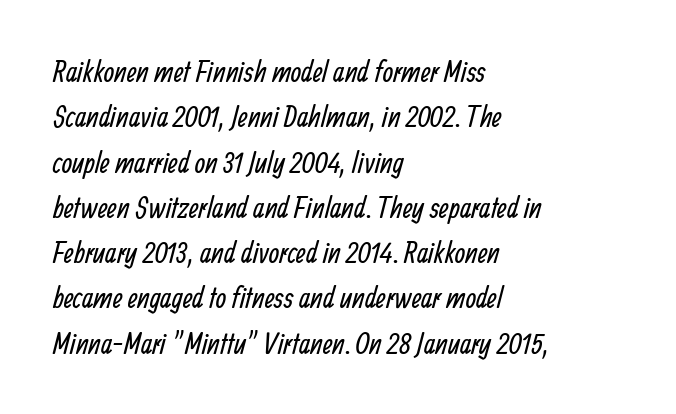
You can tell from the bare stems that sans-serif type was used. Baseline-to-baseline distance is the conventional proportion of letter height. Weight: in the light-to-regular range. Character widths vary here, with narrow letters taking less room than wide ones. Each row of text sits above clean, open space.
